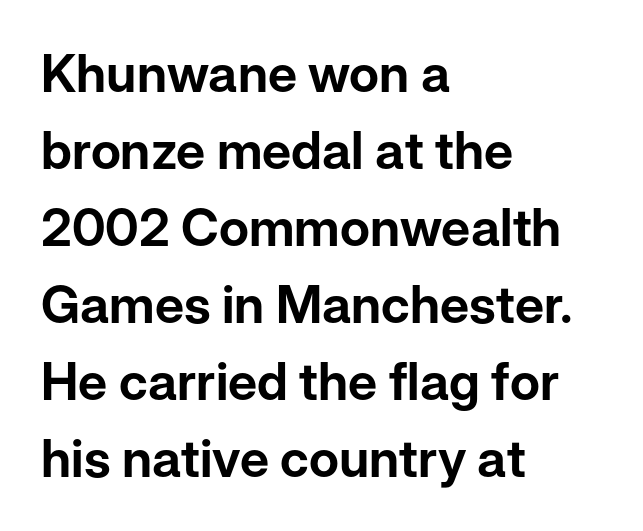
{"serif": "no", "italic": "no", "width": "normal", "stroke_contrast": "low", "x_height": "medium", "monospaced": "no", "underline": "no", "align": "left", "line_spacing": "normal", "line_spacing_ratio": 1.48, "letter_spacing": "normal", "letter_spacing_em": 0.0, "glyph_px": 52}
